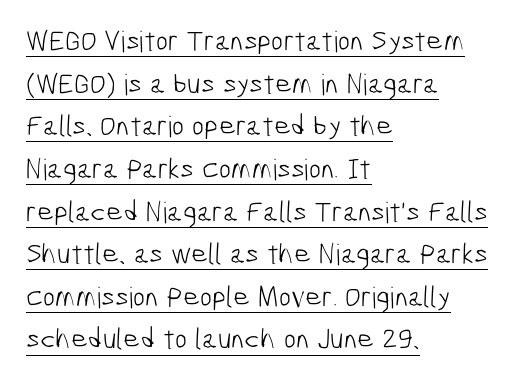
{"serif": "no", "bold": "no", "weight": "light", "width": "condensed", "stroke_contrast": "low", "x_height": "medium", "monospaced": "no", "underline": "yes", "align": "left", "line_spacing": "normal", "line_spacing_ratio": 1.47, "letter_spacing": "normal", "letter_spacing_em": 0.0, "glyph_px": 29}
